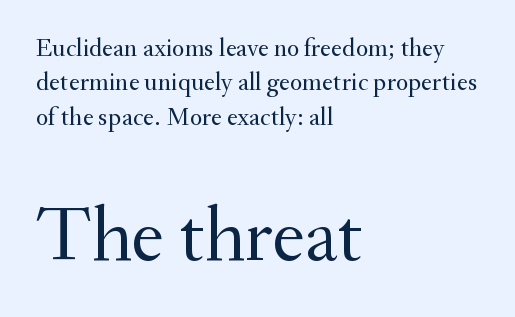
The image shows 78 px regular-weight serif type, upright; set left-aligned, normal line spacing (1.32x), normal letter spacing, not underlined; the second (bottom) block is 3.0x larger; medium stroke contrast and a small x-height.
